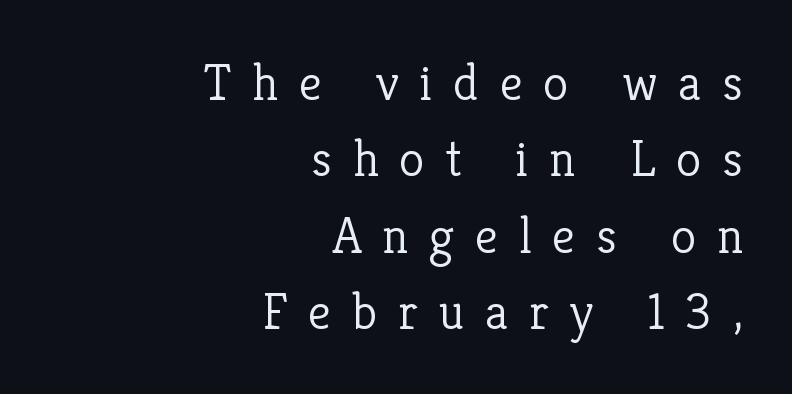
The image shows 52 px light serif type, upright; set right-aligned, normal line spacing (1.47x), unusually wide letter spacing (+0.4 em), not underlined; low stroke contrast and a medium x-height.
